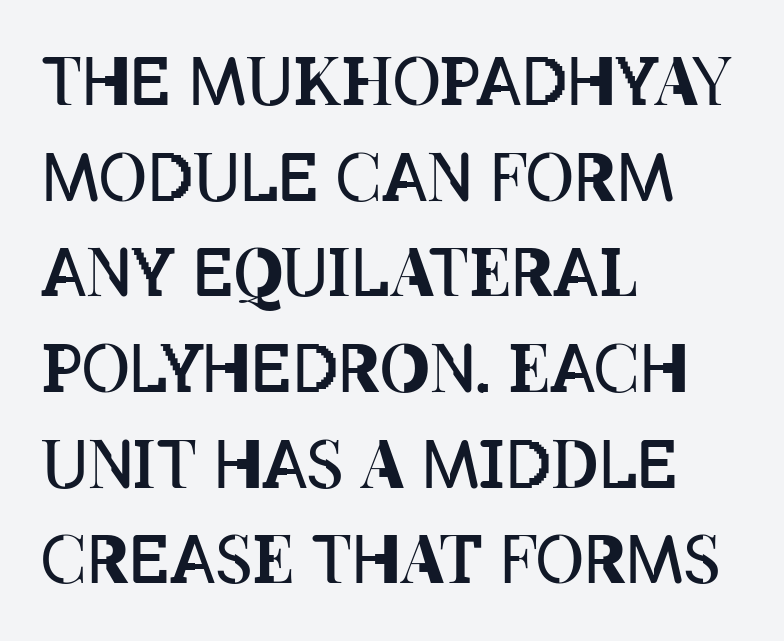
Q: Is the text bold? A: No.
Q: Is the text italic (slanted)? A: No, it is upright.
Q: Is the text underlined? A: No.
Q: How is the paragraph aligned? A: Left-aligned.
Q: Is the spacing between letters normal or unusually wide? A: Normal.
Q: Is the spacing between lines tight, normal or loose? A: Normal.
Q: Width (condensed, normal, or wide)? A: Condensed.
Q: Stroke contrast? A: Low.
Q: x-height? A: Large.
Q: Monospaced? A: No.
